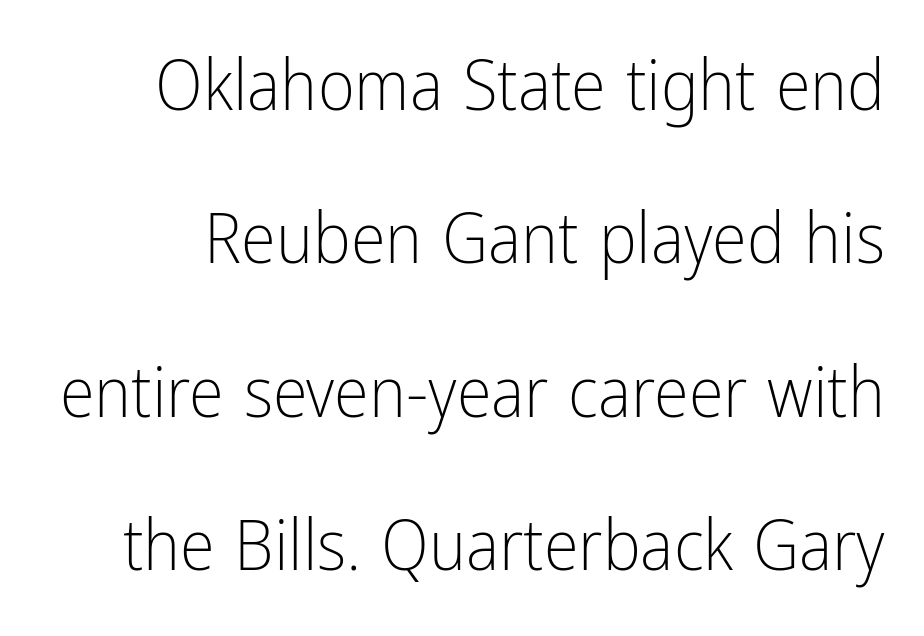
The image shows 71 px light, condensed sans-serif type, upright; set loose line spacing (2.16x), normal letter spacing, not underlined; low stroke contrast and a medium x-height.
